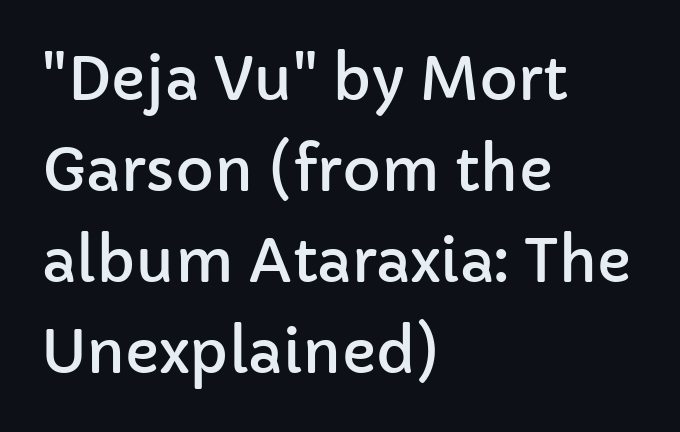
Q: Is the text italic (slanted)? A: No, it is upright.
Q: Is the typeface a serif or a sans-serif typeface? A: Sans-serif.
Q: Is the text underlined? A: No.
Q: How is the paragraph aligned? A: Left-aligned.
Q: Is the spacing between letters normal or unusually wide? A: Normal.
Q: Is the spacing between lines tight, normal or loose? A: Normal.
Q: Width (condensed, normal, or wide)? A: Normal.
Q: Stroke contrast? A: Low.
Q: x-height? A: Medium.
Q: Monospaced? A: No.
